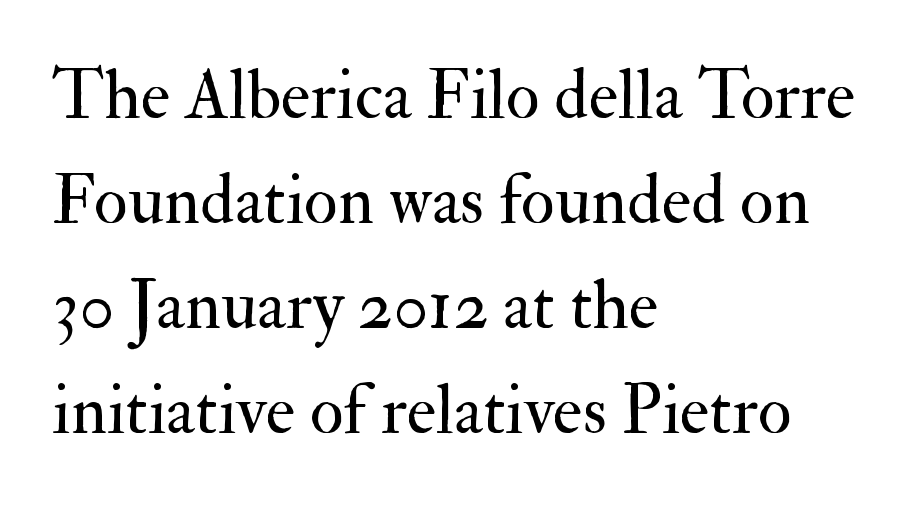
Q: Is the text bold? A: No.
Q: Is the text italic (slanted)? A: No, it is upright.
Q: Is the typeface a serif or a sans-serif typeface? A: Serif.
Q: Is the text underlined? A: No.
Q: How is the paragraph aligned? A: Left-aligned.
Q: Is the spacing between letters normal or unusually wide? A: Normal.
Q: Is the spacing between lines tight, normal or loose? A: Normal.
Q: Width (condensed, normal, or wide)? A: Normal.
Q: Stroke contrast? A: Medium.
Q: x-height? A: Small.
Q: Monospaced? A: No.
